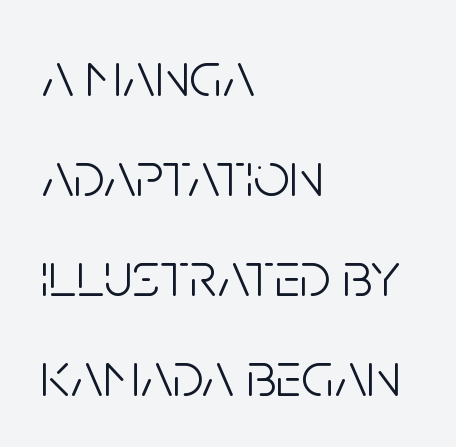
Q: Is the text bold? A: No.
Q: Is the text italic (slanted)? A: No, it is upright.
Q: Is the typeface a serif or a sans-serif typeface? A: Sans-serif.
Q: Is the text underlined? A: No.
Q: How is the paragraph aligned? A: Left-aligned.
Q: Is the spacing between letters normal or unusually wide? A: Normal.
Q: Is the spacing between lines tight, normal or loose? A: Normal.
Q: Width (condensed, normal, or wide)? A: Condensed.
Q: Stroke contrast? A: Low.
Q: x-height? A: Large.
Q: Monospaced? A: No.
